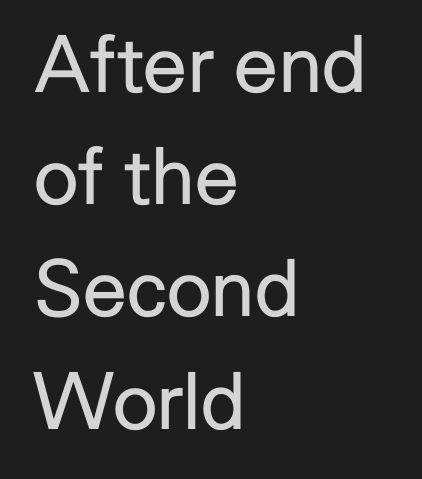
{"serif": "no", "italic": "no", "bold": "no", "weight": "regular", "width": "normal", "stroke_contrast": "low", "x_height": "medium", "monospaced": "no", "underline": "no", "align": "left", "line_spacing": "normal", "line_spacing_ratio": 1.42, "letter_spacing": "normal", "letter_spacing_em": 0.0, "glyph_px": 79}
